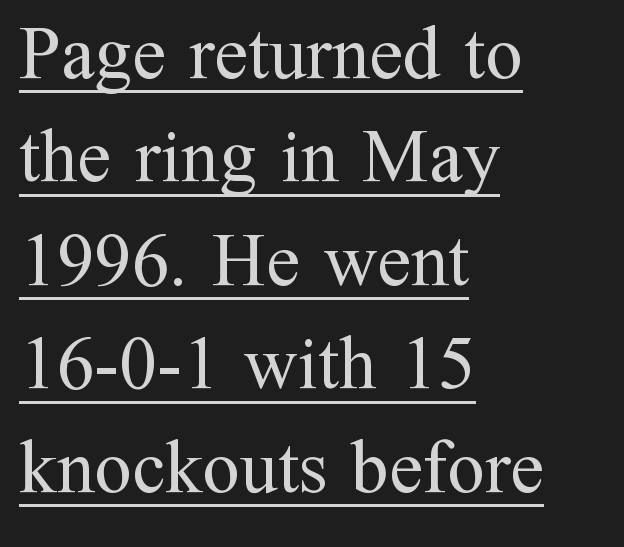
{"serif": "yes", "italic": "no", "bold": "no", "weight": "regular", "width": "normal", "stroke_contrast": "medium", "x_height": "medium", "monospaced": "no", "underline": "yes", "align": "left", "line_spacing": "normal", "line_spacing_ratio": 1.38, "letter_spacing": "normal", "letter_spacing_em": 0.0, "glyph_px": 75}
